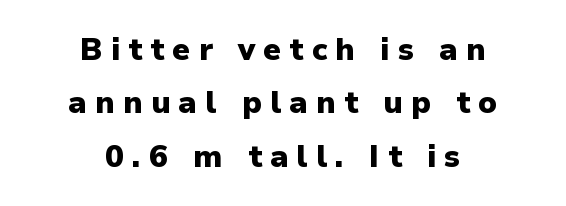
The image shows 31 px heavy sans-serif type, upright; set centered, line spacing 1.72x, unusually wide letter spacing (+0.26 em), not underlined; low stroke contrast and a medium x-height.
